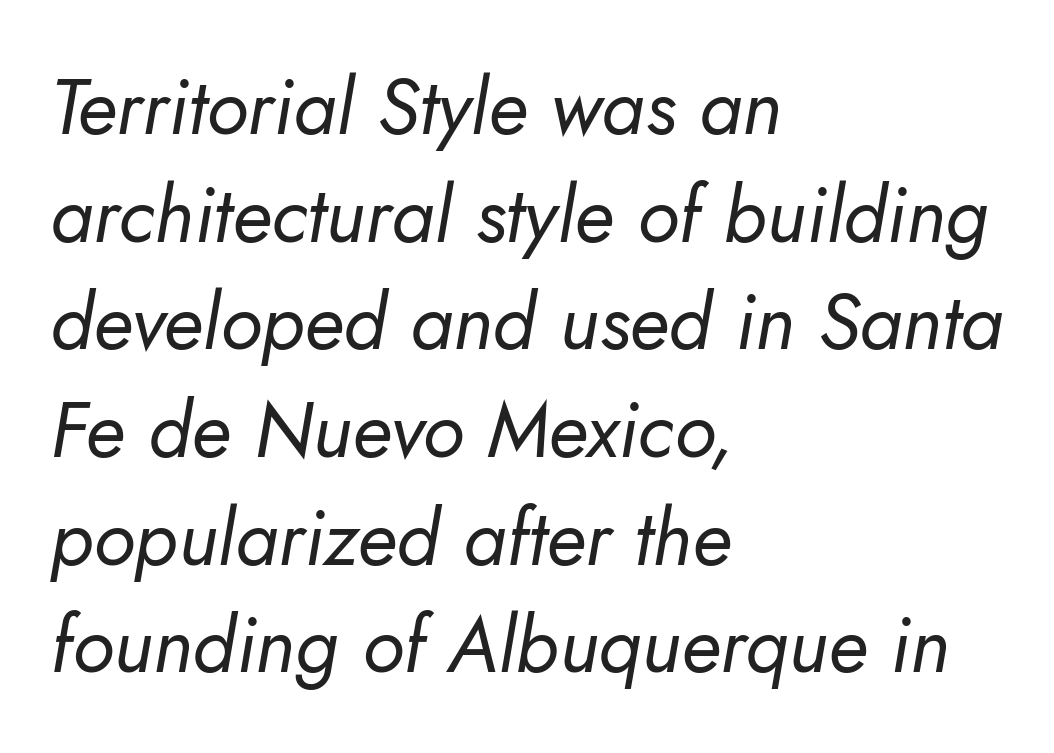
The image shows 78 px regular-weight type, italic (leaning right); set left-aligned, normal line spacing (1.38x), normal letter spacing, not underlined; low stroke contrast and a small x-height.
